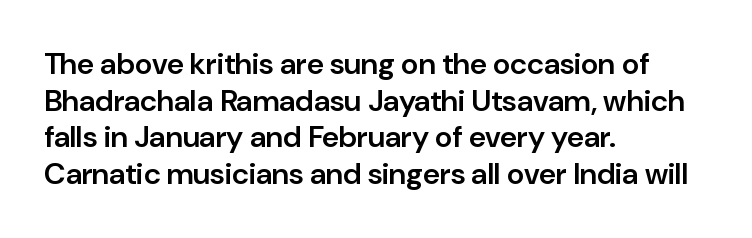
{"serif": "no", "italic": "no", "bold": "semi", "weight": "semibold", "width": "normal", "stroke_contrast": "low", "x_height": "medium", "monospaced": "no", "underline": "no", "align": "left", "line_spacing_ratio": 1.22, "letter_spacing": "normal", "letter_spacing_em": 0.0, "glyph_px": 30}
